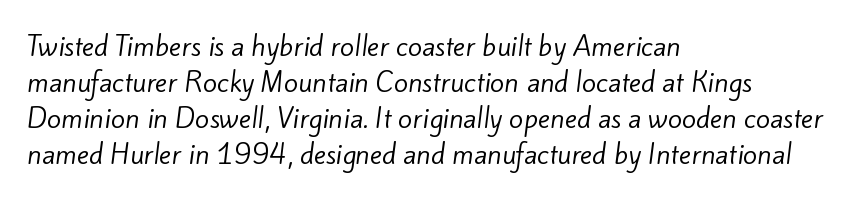
A normal amount of white space separates one row of letters from the next. Stems here are at most as thick as an everyday book face. A classic flush-left, rag-right setting is used for this passage. The zone under the glyphs is completely vacant.
